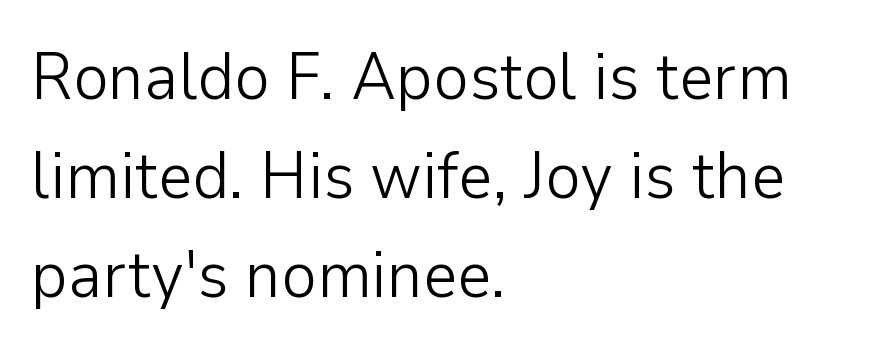
Q: Is the text bold? A: No.
Q: Is the text italic (slanted)? A: No, it is upright.
Q: Is the typeface a serif or a sans-serif typeface? A: Sans-serif.
Q: Is the text underlined? A: No.
Q: How is the paragraph aligned? A: Left-aligned.
Q: Is the spacing between letters normal or unusually wide? A: Normal.
Q: Is the spacing between lines tight, normal or loose? A: Normal.
Q: Width (condensed, normal, or wide)? A: Normal.
Q: Stroke contrast? A: Low.
Q: x-height? A: Medium.
Q: Monospaced? A: No.
